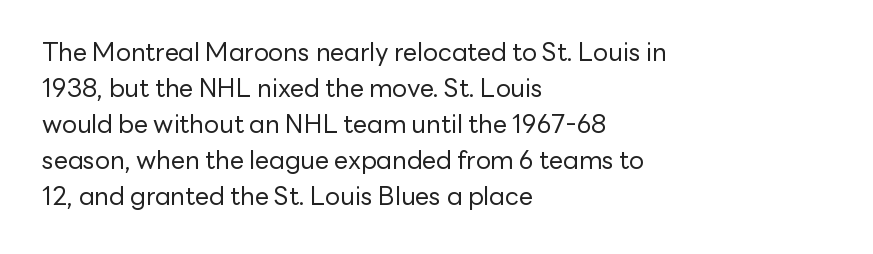
The image shows 25 px text type, upright; set left-aligned, normal line spacing (1.44x), normal letter spacing, not underlined.
